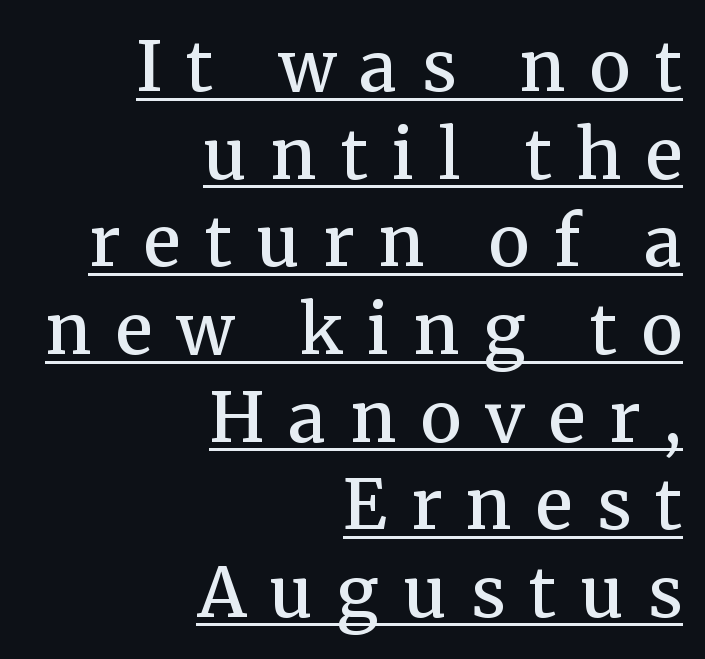
Q: Is the text bold? A: Semi-bold.
Q: Is the text italic (slanted)? A: No, it is upright.
Q: Is the typeface a serif or a sans-serif typeface? A: Serif.
Q: Is the text underlined? A: Yes.
Q: How is the paragraph aligned? A: Right-aligned.
Q: Is the spacing between letters normal or unusually wide? A: Unusually wide.
Q: Is the spacing between lines tight, normal or loose? A: Normal.
Q: Width (condensed, normal, or wide)? A: Normal.
Q: Stroke contrast? A: Medium.
Q: x-height? A: Medium.
Q: Monospaced? A: No.
